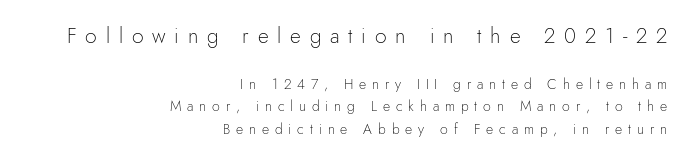
The passage shown stacks its lines at a standard gap. Tracking value appears strongly positive — letters spread wide. Designer's note — italics off, roman on. The weight tops out at a normal text grade. Line ends are locked; line starts wander.
